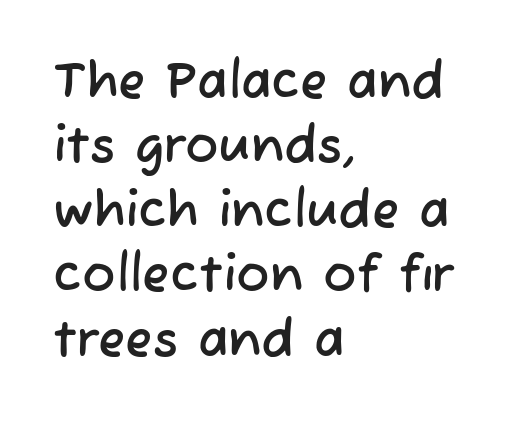
Horizontal alignment here is leftward, the default for most running prose. Honestly, there is no underline to notice here at all. These lines sit exactly where default settings would place them. Proportional: the letters do not fall into vertical columns.
